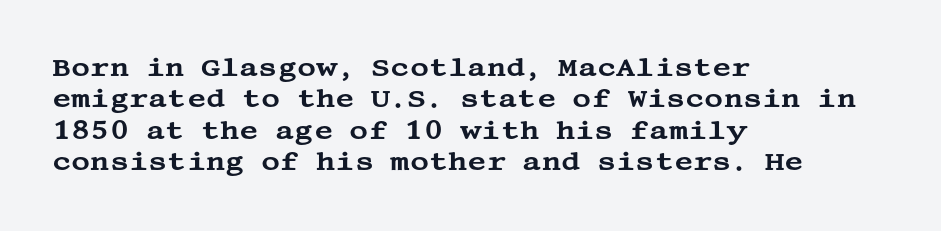
The image shows 26 px text type, upright; set left-aligned, line spacing 1.21x, normal letter spacing, not underlined.
